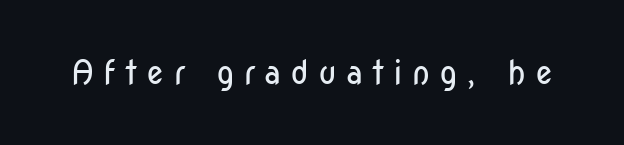
{"serif": "no", "italic": "no", "bold": "no", "weight": "regular", "width": "condensed", "stroke_contrast": "low", "x_height": "medium", "monospaced": "no", "underline": "no", "letter_spacing": "wide", "letter_spacing_em": 0.27, "glyph_px": 33}
